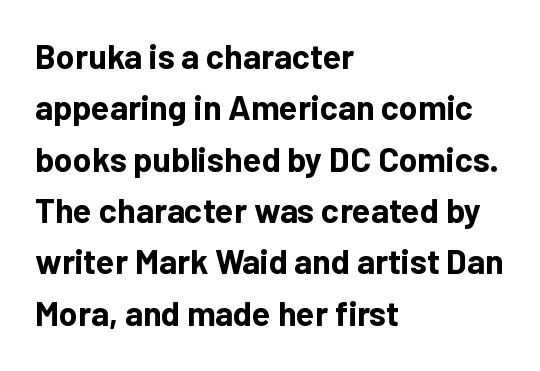
These lines are rendered in a variable-pitch font. Every stem runs plumb, perpendicular to the baseline. How heavy is the stroke? Heavy — this is a bold. The gaps between neighbouring characters are ordinary and unremarkable. Whoever set this chose a conventional vertical rhythm.
